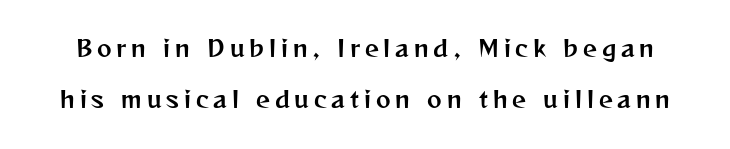
The image shows 22 px text type, upright; set loose line spacing (2.32x), unusually wide letter spacing (+0.22 em), not underlined.
